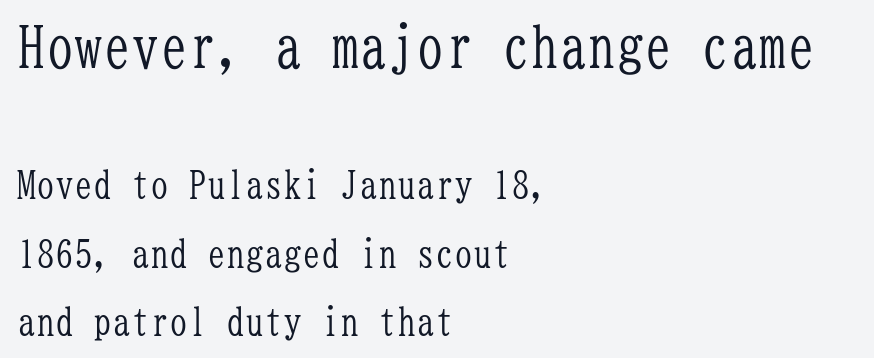
The image shows 57 px light, condensed serif type, upright, monospaced; set left-aligned, line spacing 1.8x, normal letter spacing, not underlined; the first (top) block is 1.5x larger; low stroke contrast and a medium x-height.
